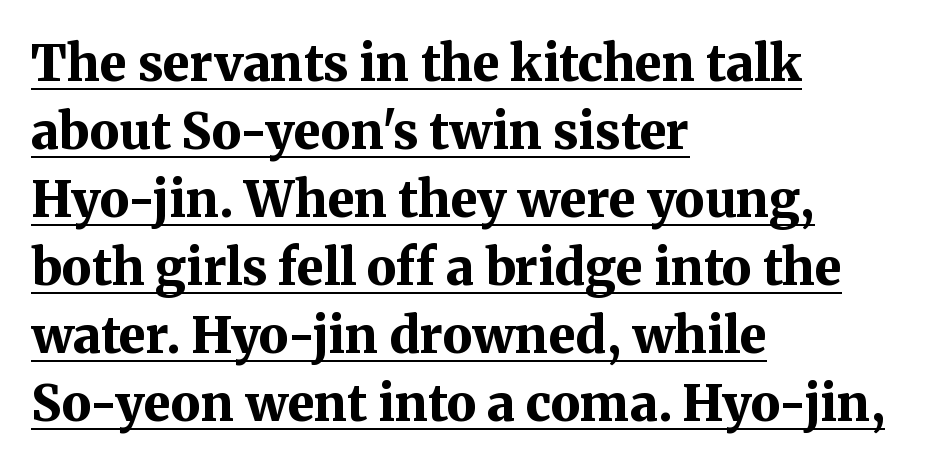
Q: Is the text bold? A: Yes.
Q: Is the text italic (slanted)? A: No, it is upright.
Q: Is the typeface a serif or a sans-serif typeface? A: Serif.
Q: Is the text underlined? A: Yes.
Q: How is the paragraph aligned? A: Left-aligned.
Q: Is the spacing between letters normal or unusually wide? A: Normal.
Q: Is the spacing between lines tight, normal or loose? A: Normal.
Q: Width (condensed, normal, or wide)? A: Normal.
Q: Stroke contrast? A: Medium.
Q: x-height? A: Medium.
Q: Monospaced? A: No.
